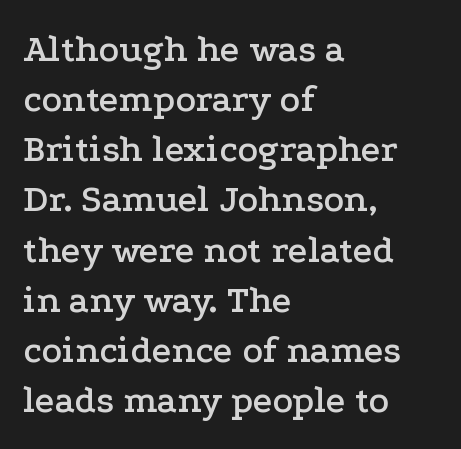
The image shows 38 px wide serif type, upright; set left-aligned, normal line spacing (1.32x), normal letter spacing, not underlined; low stroke contrast and a medium x-height.
